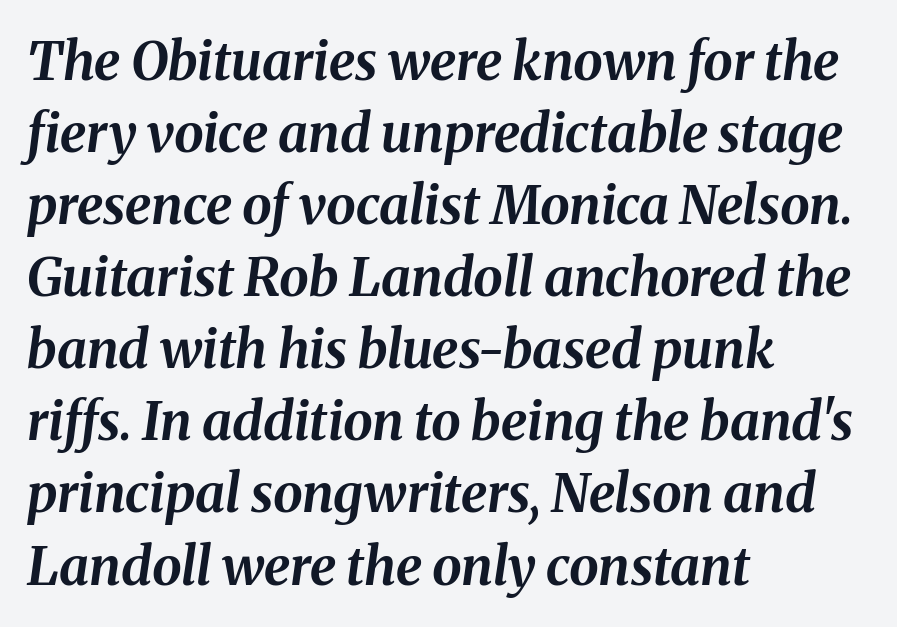
The image shows 53 px bold type, italic (leaning right); set left-aligned, normal line spacing (1.36x), normal letter spacing, not underlined; medium stroke contrast and a medium x-height.
